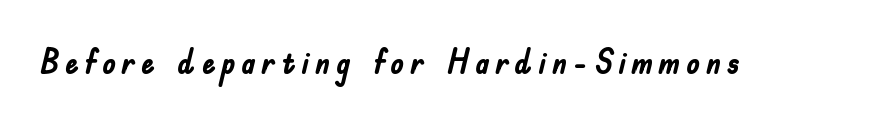
The image shows 34 px semibold, condensed sans-serif type; set not underlined; low stroke contrast and a small x-height.
